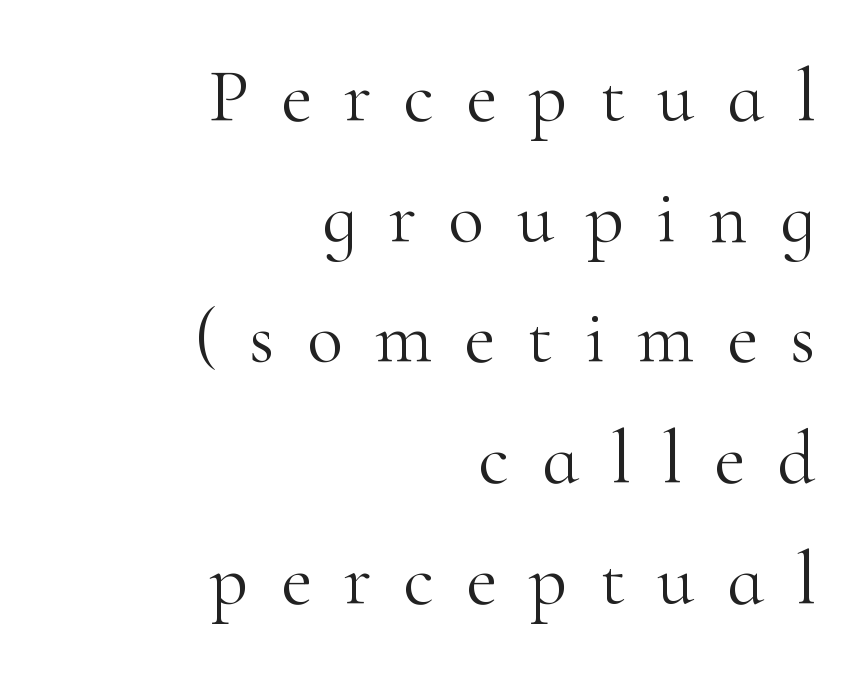
The image shows 75 px light serif type, upright; set right-aligned, normal line spacing (1.61x), unusually wide letter spacing (+0.43 em), not underlined; high stroke contrast and a small x-height.
